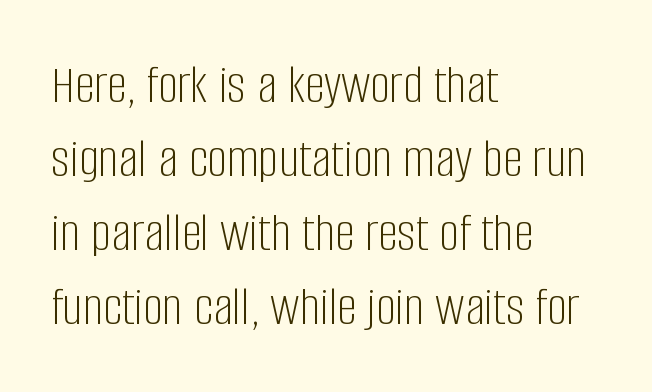
Q: Is the text bold? A: No.
Q: Is the text italic (slanted)? A: No, it is upright.
Q: Is the typeface a serif or a sans-serif typeface? A: Sans-serif.
Q: Is the text underlined? A: No.
Q: How is the paragraph aligned? A: Left-aligned.
Q: Is the spacing between letters normal or unusually wide? A: Normal.
Q: Is the spacing between lines tight, normal or loose? A: Normal.
Q: Width (condensed, normal, or wide)? A: Condensed.
Q: Stroke contrast? A: Low.
Q: x-height? A: Large.
Q: Monospaced? A: No.
